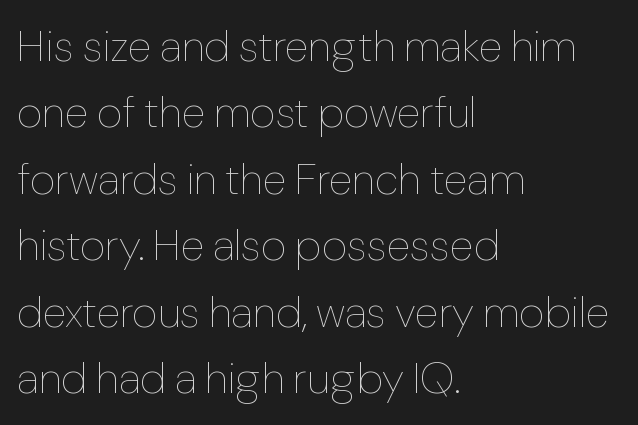
Every character sits straight up, as roman type does. A typesetter would call this proportional, since set widths differ per character. The characters are drawn with everyday or finer stroke widths. Caption: multi-line text, flush left, ragged right. Type without underlining. One glance says typical: line gaps are just what's usual.
